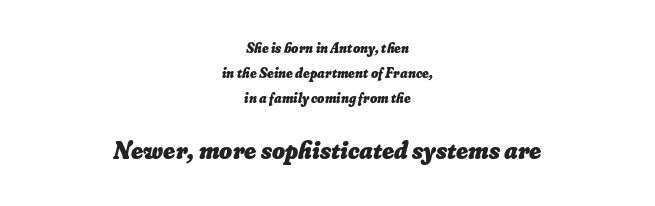
Q: Is the text bold? A: Yes.
Q: Is the text underlined? A: No.
Q: How is the paragraph aligned? A: Centered.
Q: Is the spacing between letters normal or unusually wide? A: Normal.
Q: Which block of text is set in a larger size, the first (top) or the second (bottom)? A: The second (bottom) one.
